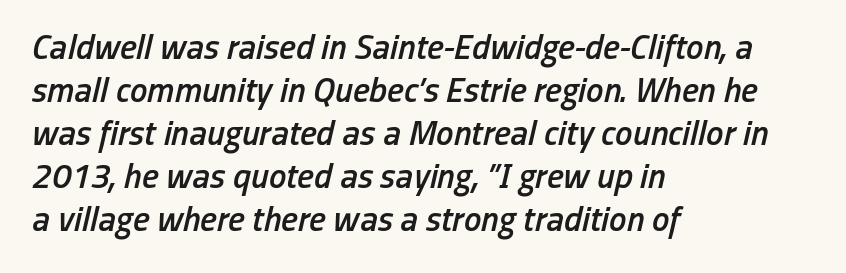
The typesetter chose a ragged-right arrangement here. Has an underline been added? It has not. How are the letters spaced? Ordinarily, with no added tracking. Its strokes are somewhat broadened, the hallmark of semibold type. There's an unmistakable incline to the writing here. Proportional: the letters do not fall into vertical columns.
